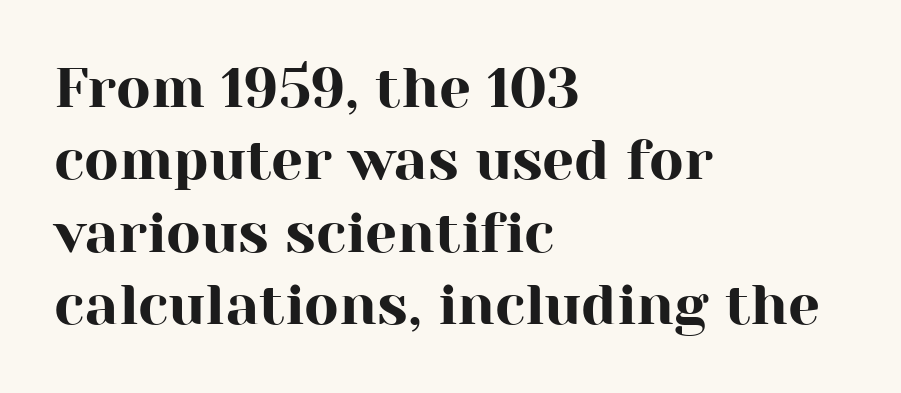
Q: Is the text italic (slanted)? A: No, it is upright.
Q: Is the typeface a serif or a sans-serif typeface? A: Serif.
Q: Is the text underlined? A: No.
Q: How is the paragraph aligned? A: Left-aligned.
Q: Is the spacing between letters normal or unusually wide? A: Normal.
Q: Is the spacing between lines tight, normal or loose? A: Normal.
Q: Width (condensed, normal, or wide)? A: Normal.
Q: Stroke contrast? A: High.
Q: x-height? A: Medium.
Q: Monospaced? A: No.
